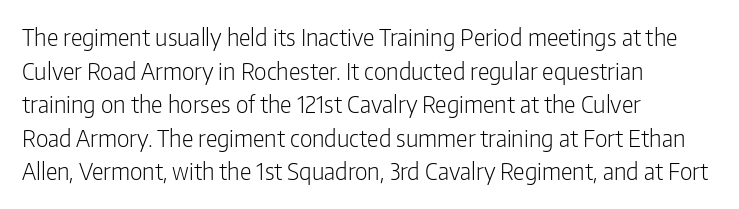
{"italic": "no", "bold": "no", "underline": "no", "align": "left", "line_spacing": "normal", "line_spacing_ratio": 1.46, "letter_spacing": "normal", "letter_spacing_em": 0.0, "glyph_px": 23}
